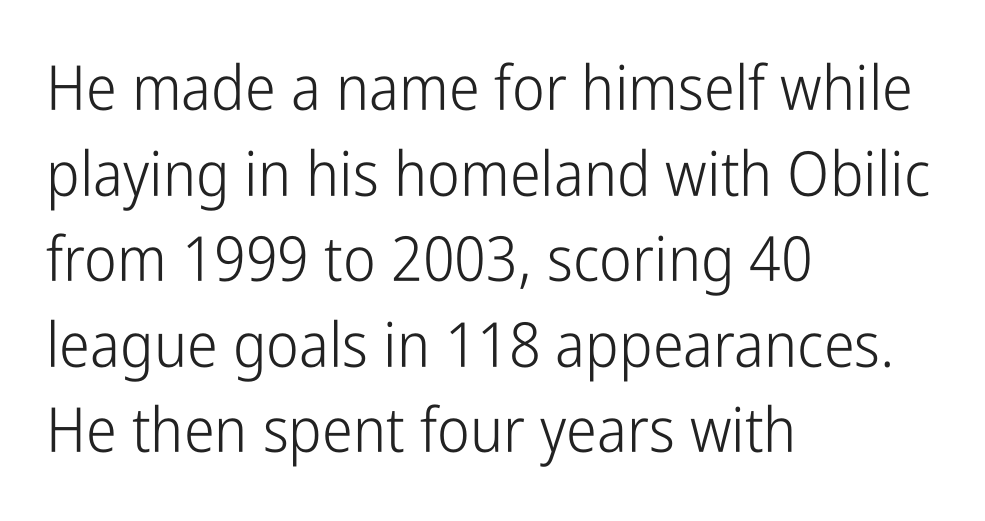
Leftover space on each line is placed entirely after the last word. The type is set solid horizontally, with unmodified tracking. Serif or sans? Sans — the stroke terminals are bare. Character widths vary here, with narrow letters taking less room than wide ones.
